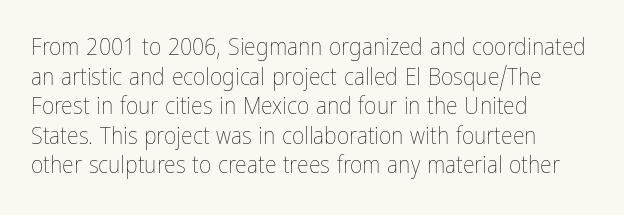
The image shows 24 px text type, upright; set left-aligned, line spacing 1.23x, normal letter spacing, not underlined.
